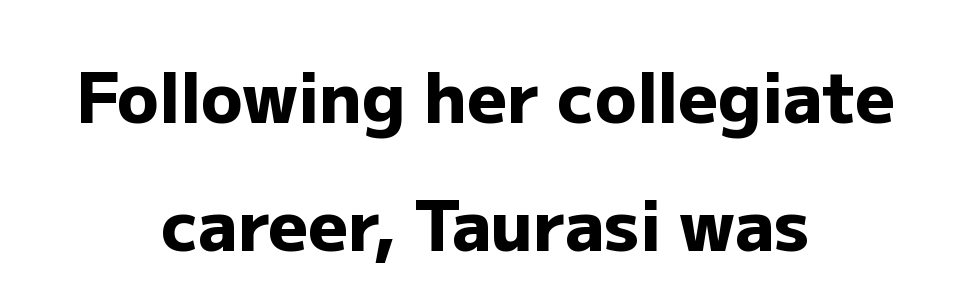
This is heavy type, rendered in bold. Descenders are the only things crossing below the line. These lines are composed in type without serifs. Reading down the block, each line starts at a different indent, mirrored at its end. A typesetter would call this proportional, since set widths differ per character.
